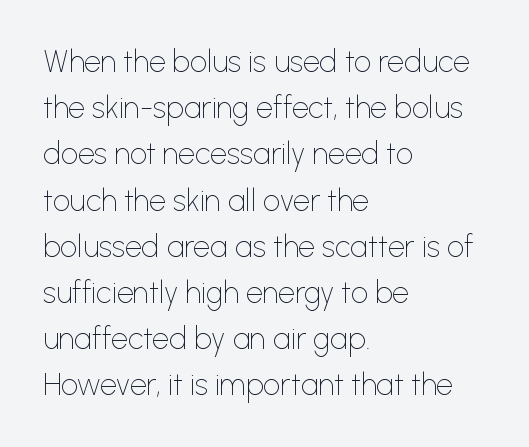
Q: Is the text bold? A: No.
Q: Is the text italic (slanted)? A: No, it is upright.
Q: Is the typeface a serif or a sans-serif typeface? A: Sans-serif.
Q: Is the text underlined? A: No.
Q: How is the paragraph aligned? A: Left-aligned.
Q: Is the spacing between letters normal or unusually wide? A: Normal.
Q: Is the spacing between lines tight, normal or loose? A: Normal.
Q: Width (condensed, normal, or wide)? A: Normal.
Q: Stroke contrast? A: Low.
Q: x-height? A: Medium.
Q: Monospaced? A: No.
